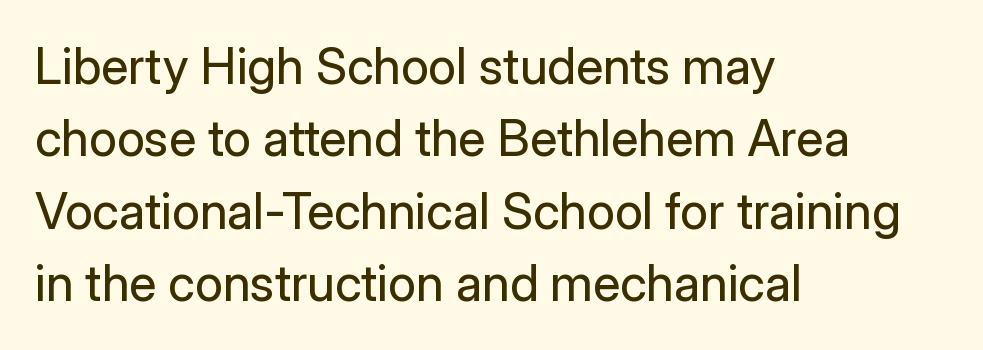
The image shows 50 px regular-weight sans-serif type, upright; set left-aligned, normal line spacing (1.45x), normal letter spacing, not underlined; low stroke contrast and a medium x-height.
